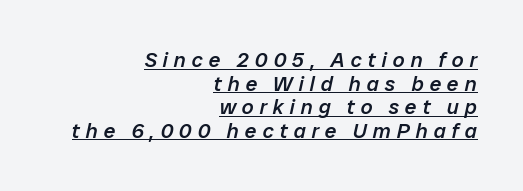
Firm but not heavy-handed strokes: this text is semibold. Short note: letters widely spaced. A typesetter would call this leading minimal, almost set solid. Glance below the letters and you will spot a drawn line. The text carries the slant typical of an italic or oblique font.
